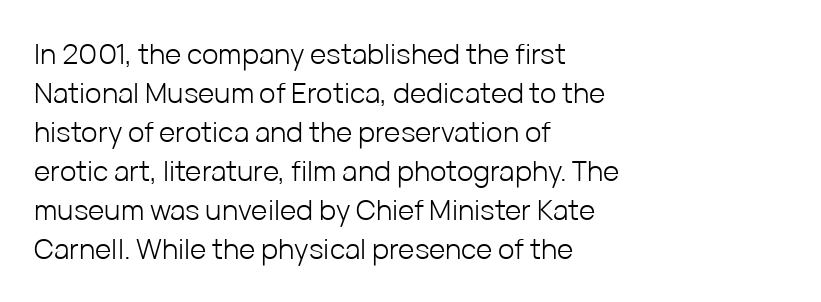
Here the glyphs are tracked normally, forming tight word shapes. Look at the bottom of the vertical strokes: they stop flat, with no serifs. A roman cut, with each character standing at attention. Reading down the column, the eye jumps a familiar distance to each next line. Underlining? Definitely not there. The letters advance in unequal steps, a hallmark of proportional type.
